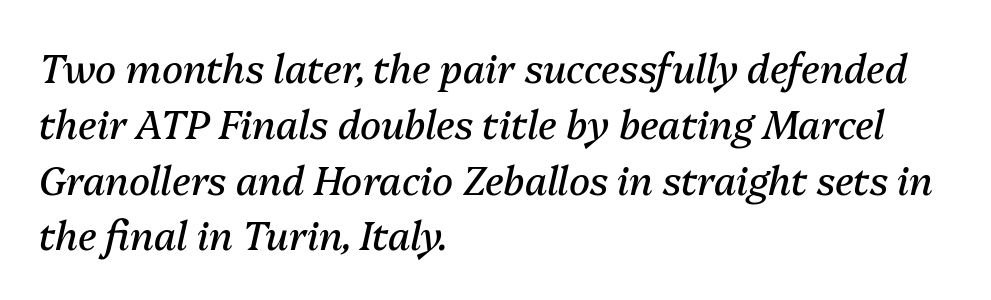
Rendered with sloped, italic letterforms. Lines of text with bare space underneath. Short and long lines alike share a common starting point at left. Here the designer chose a conventional face with non-uniform glyph widths. Nothing heavy about these letters — not bold at all. The face used here is rendered with its standard letterfit.
